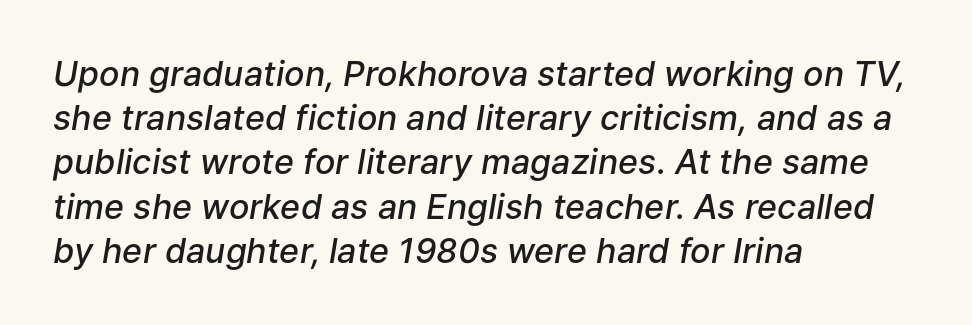
The face used here is proportionally spaced, like ordinary book or web type. Evenly set lines give the paragraph a standard silhouette. Compared with typical body copy, the letter spacing here is the same. The face used here is a semibold: visibly heavier than regular, lighter than bold. Quick note: italic. Compared with a centered layout, this one pins lines to the left instead.
